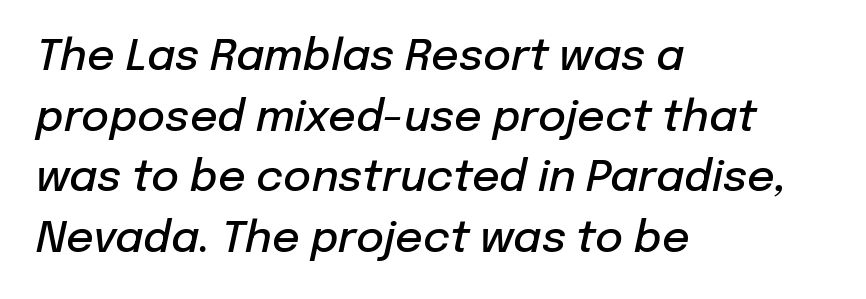
Q: Is the text bold? A: Semi-bold.
Q: Is the text italic (slanted)? A: Yes, it leans right by about 12 degrees.
Q: Is the text underlined? A: No.
Q: How is the paragraph aligned? A: Left-aligned.
Q: Is the spacing between letters normal or unusually wide? A: Normal.
Q: Is the spacing between lines tight, normal or loose? A: Normal.
Q: Width (condensed, normal, or wide)? A: Normal.
Q: Stroke contrast? A: Low.
Q: x-height? A: Medium.
Q: Monospaced? A: No.
